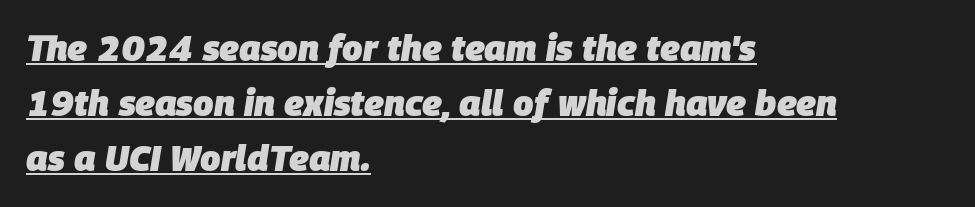
Q: Is the text bold? A: Yes.
Q: Is the text italic (slanted)? A: Yes, it leans right by about 9 degrees.
Q: Is the text underlined? A: Yes.
Q: How is the paragraph aligned? A: Left-aligned.
Q: Is the spacing between letters normal or unusually wide? A: Normal.
Q: Is the spacing between lines tight, normal or loose? A: Normal.
Q: Width (condensed, normal, or wide)? A: Normal.
Q: Stroke contrast? A: Low.
Q: x-height? A: Large.
Q: Monospaced? A: No.
